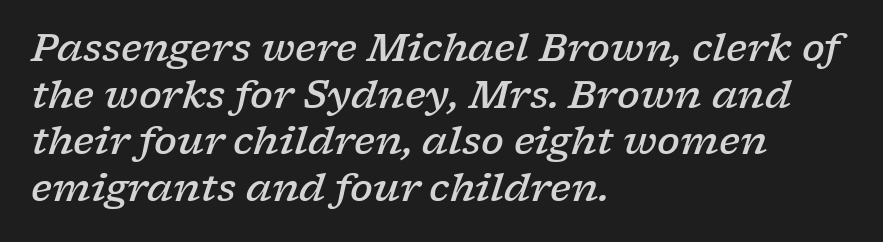
{"serif": "yes", "italic": "yes", "lean": "right", "slant_degrees": 17, "bold": "semi", "weight": "semibold", "width": "wide", "stroke_contrast": "low", "x_height": "medium", "monospaced": "no", "underline": "no", "align": "left", "line_spacing_ratio": 1.23, "letter_spacing": "normal", "letter_spacing_em": 0.0, "glyph_px": 38}
